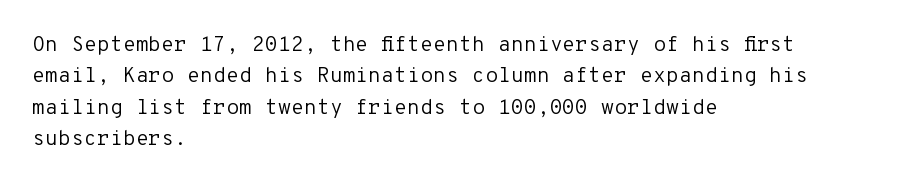
Each row of text sits above clean, open space. Italic? Not at all — the glyphs are vertical. Typeset ragged right — the left edge is the straight one. Each word holds together tightly as a unit, with standard inter-letter gaps. Interline gaps are of average width in this sample.
